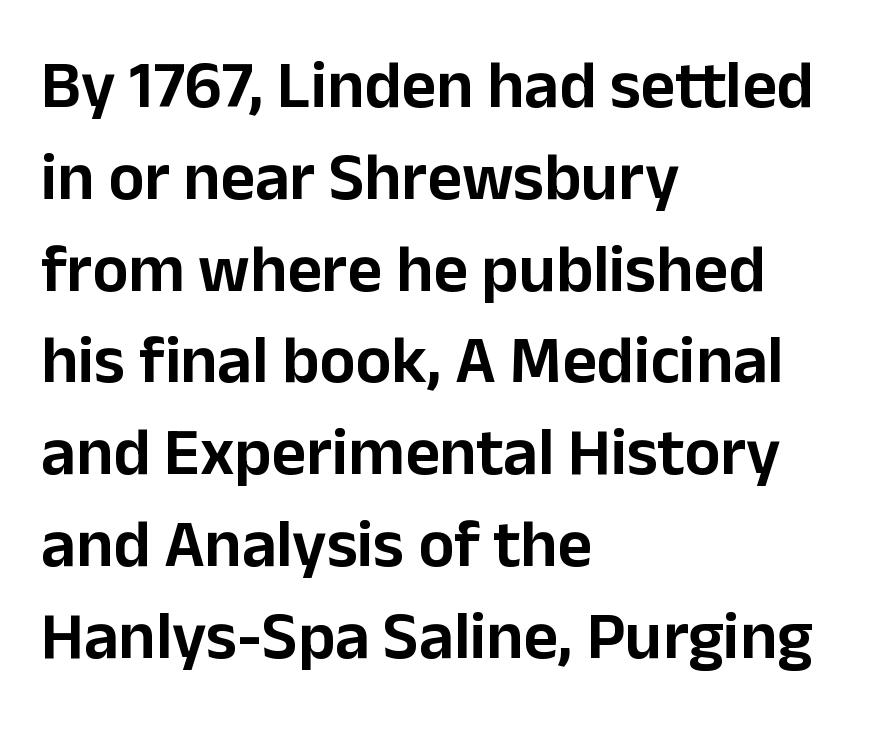
The area under the type is left untouched. The font's upright variant was chosen for this text. The lines in this sample share a left origin and differ only in where they stop. The type is set solid horizontally, with unmodified tracking.
